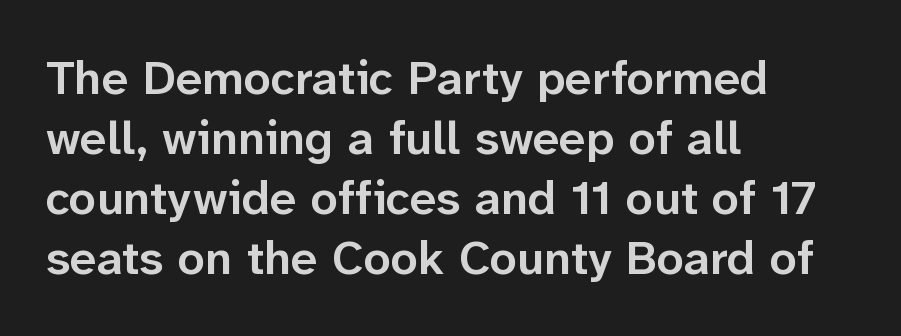
The image shows 48 px semibold sans-serif type, upright; set left-aligned, normal line spacing (1.25x), normal letter spacing, not underlined; low stroke contrast and a medium x-height.
